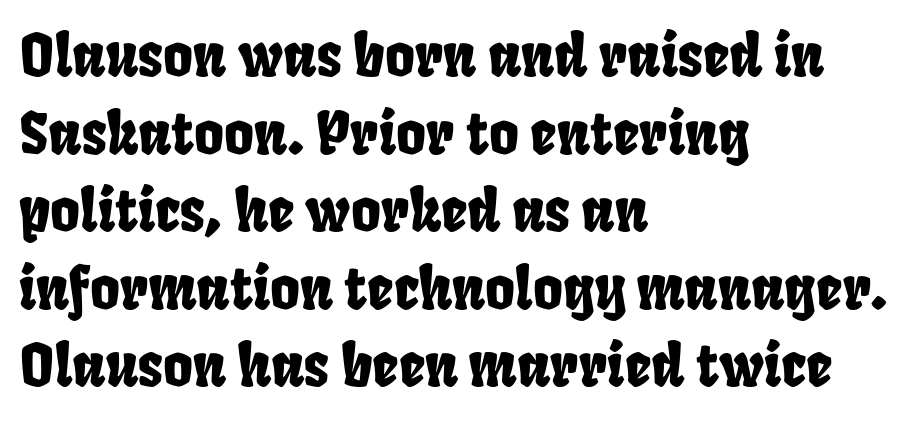
Check the space under the baseline: it is left empty. The passage is arranged the way most books set body copy — flush left. Short note: letters normally spaced. The letters advance in unequal steps, a hallmark of proportional type. No feet cap the strokes, marking this as sans-serif type.
